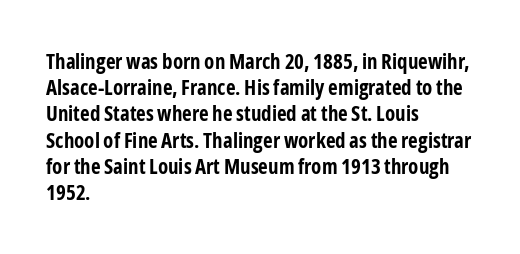
Q: Is the text bold? A: Yes.
Q: Is the text italic (slanted)? A: No, it is upright.
Q: Is the text underlined? A: No.
Q: How is the paragraph aligned? A: Left-aligned.
Q: Is the spacing between letters normal or unusually wide? A: Normal.
Q: Is the spacing between lines tight, normal or loose? A: Normal.
